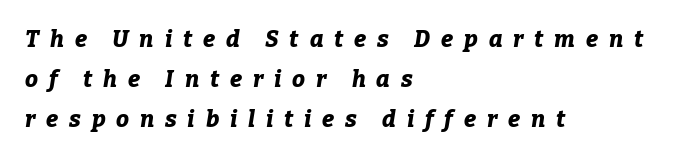
The characters look thick and weighty, a clear bold. The foot of each line stays bare and open. Which margin do the lines hug? The left one — the right edge is uneven. Is the letter spacing exaggerated? Yes — the characters are pushed far apart. Tall strokes in this sample are angled rather than plumb.
